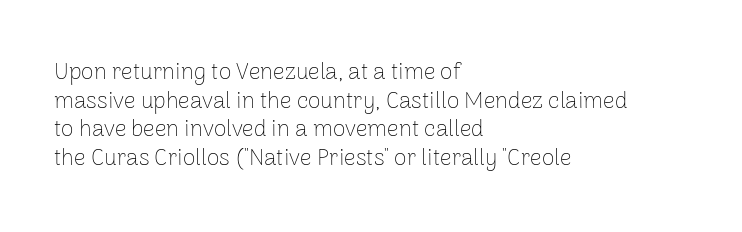
Beneath every word, the page is bare. On a weight scale, this lands at 450 or below. Look at the tracking — it's just the regular setting, nothing added. The typesetter chose a ragged-right arrangement here. Upright lettering throughout.
